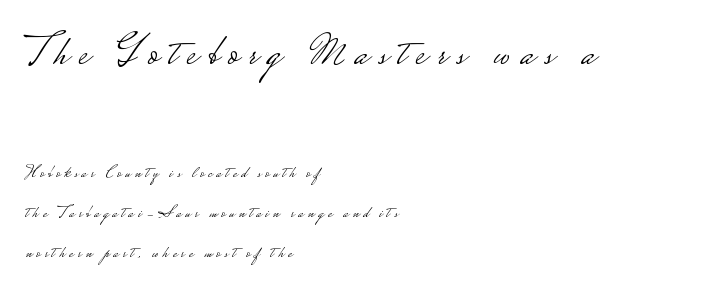
Honestly, the rows look like they've been pulled way apart. Look at the bottom of the vertical strokes: they stop flat, with no serifs. Bold? No — there's no thickening of the strokes. Type size steps down from the first block to the second. Letter spacing: wide.
